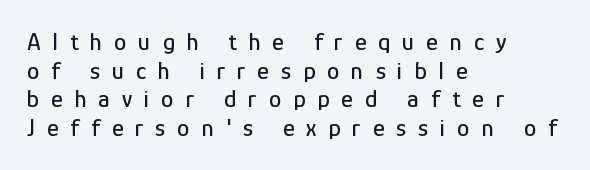
{"italic": "no", "underline": "no", "align": "left", "line_spacing": "tight", "line_spacing_ratio": 1.15, "letter_spacing": "wide", "letter_spacing_em": 0.48, "glyph_px": 25}
